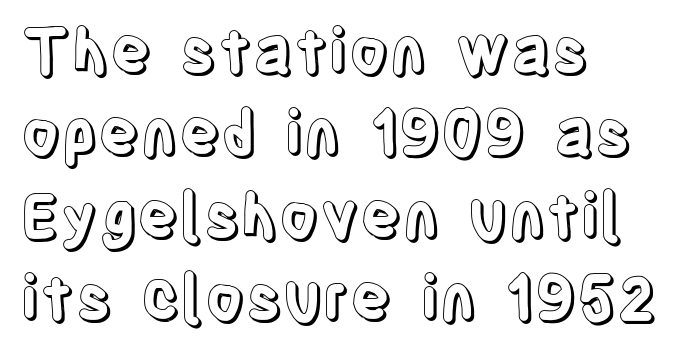
Q: Is the text italic (slanted)? A: No, it is upright.
Q: Is the text underlined? A: No.
Q: How is the paragraph aligned? A: Left-aligned.
Q: Is the spacing between letters normal or unusually wide? A: Normal.
Q: Is the spacing between lines tight, normal or loose? A: Normal.
Q: Width (condensed, normal, or wide)? A: Condensed.
Q: x-height? A: Large.
Q: Monospaced? A: No.
